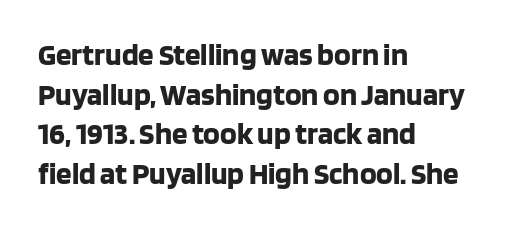
Notice how the stems are strictly vertical — no italics here. The space between consecutive lines is moderate. The designer went with a sans here, leaving each stem footless. Each letter keeps its own natural width here, so spacing adapts to shape. Strong, thick strokes mark this as bold type.
